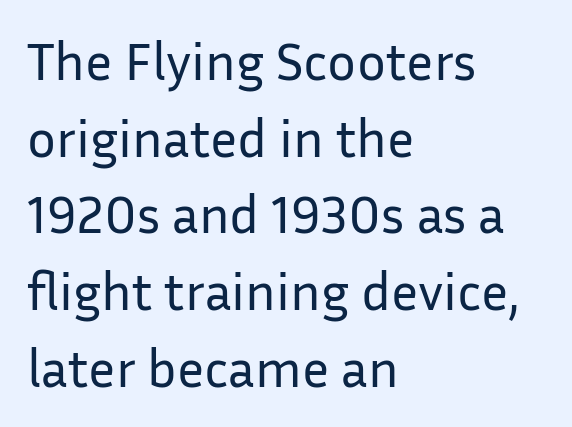
Q: Is the text bold? A: No.
Q: Is the text italic (slanted)? A: No, it is upright.
Q: Is the typeface a serif or a sans-serif typeface? A: Sans-serif.
Q: Is the text underlined? A: No.
Q: How is the paragraph aligned? A: Left-aligned.
Q: Is the spacing between letters normal or unusually wide? A: Normal.
Q: Is the spacing between lines tight, normal or loose? A: Normal.
Q: Width (condensed, normal, or wide)? A: Normal.
Q: Stroke contrast? A: Low.
Q: x-height? A: Medium.
Q: Monospaced? A: No.
